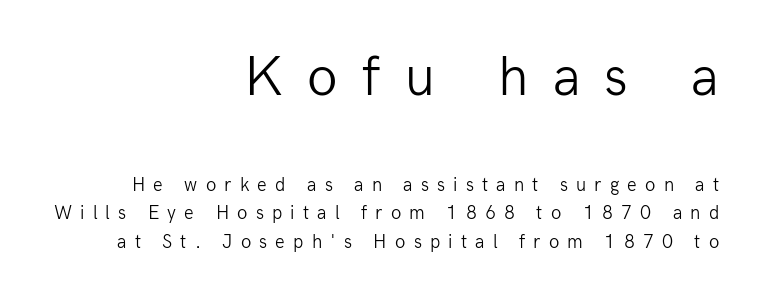
{"serif": "no", "italic": "no", "bold": "no", "weight": "light", "width": "normal", "stroke_contrast": "low", "x_height": "medium", "monospaced": "no", "underline": "no", "align": "right", "line_spacing": "normal", "line_spacing_ratio": 1.5, "letter_spacing": "wide", "letter_spacing_em": 0.43, "larger_block": "first", "size_ratio": 2.95, "glyph_px": 56}
